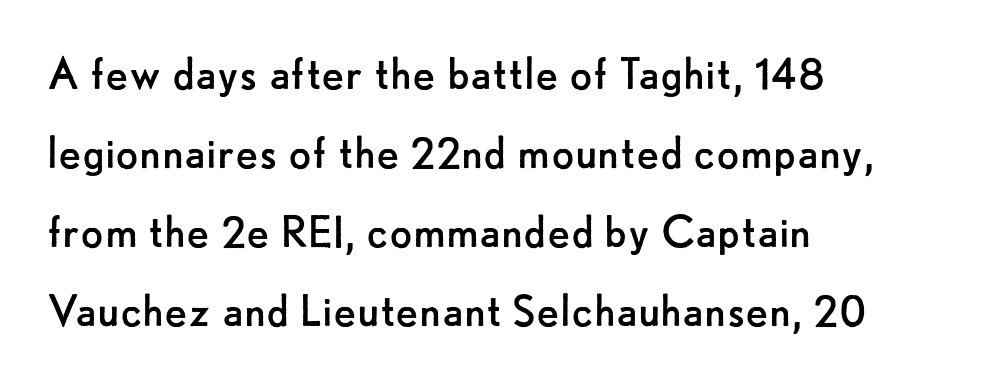
{"serif": "no", "italic": "no", "bold": "no", "weight": "regular", "width": "normal", "stroke_contrast": "low", "x_height": "small", "monospaced": "no", "underline": "no", "align": "left", "line_spacing": "normal", "line_spacing_ratio": 1.49, "letter_spacing": "normal", "letter_spacing_em": 0.0, "glyph_px": 53}
